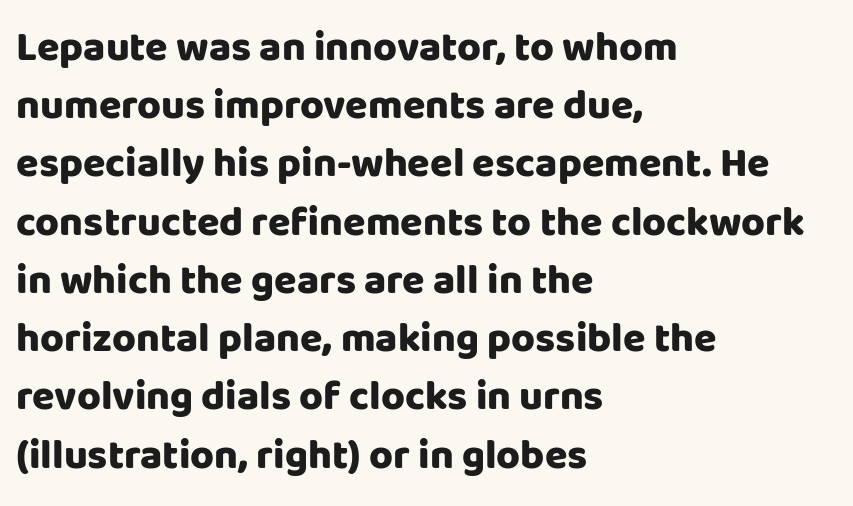
{"serif": "no", "italic": "no", "bold": "yes", "weight": "heavy", "width": "normal", "stroke_contrast": "low", "x_height": "large", "monospaced": "no", "underline": "no", "align": "left", "line_spacing": "normal", "line_spacing_ratio": 1.42, "letter_spacing": "normal", "letter_spacing_em": 0.0, "glyph_px": 41}
